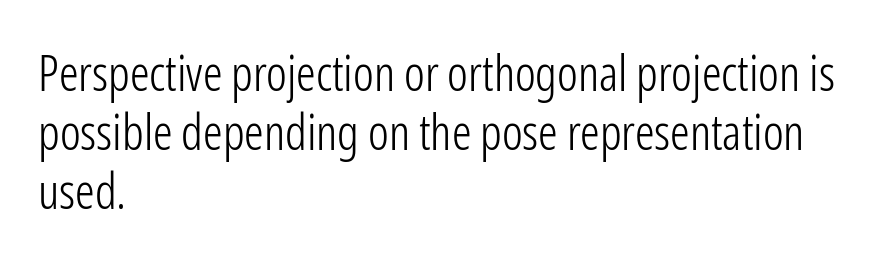
{"serif": "no", "italic": "no", "bold": "no", "weight": "light", "width": "condensed", "stroke_contrast": "low", "x_height": "medium", "monospaced": "no", "underline": "no", "align": "left", "line_spacing_ratio": 1.2, "letter_spacing": "normal", "letter_spacing_em": 0.0, "glyph_px": 49}
